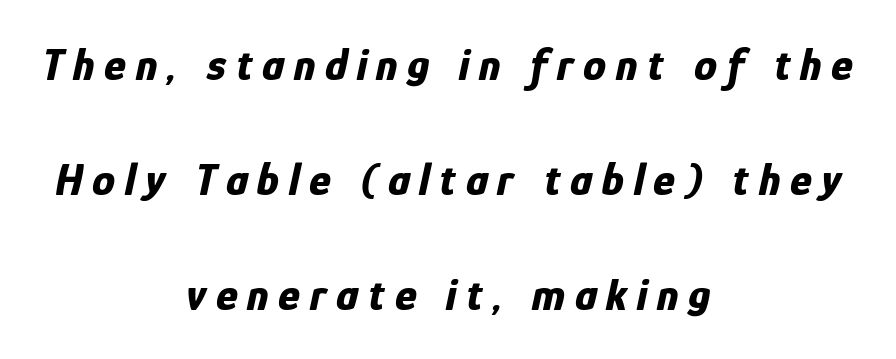
The image shows 46 px bold, condensed type, italic (leaning right); set centered, loose line spacing (2.5x), unusually wide letter spacing (+0.21 em), not underlined; low stroke contrast and a medium x-height.
